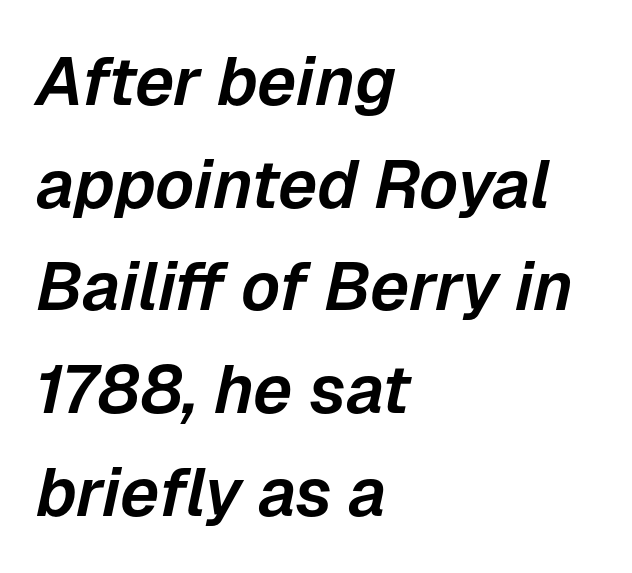
Q: Is the text italic (slanted)? A: Yes, it leans right by about 12 degrees.
Q: Is the text underlined? A: No.
Q: How is the paragraph aligned? A: Left-aligned.
Q: Is the spacing between letters normal or unusually wide? A: Normal.
Q: Is the spacing between lines tight, normal or loose? A: Normal.
Q: Width (condensed, normal, or wide)? A: Normal.
Q: Stroke contrast? A: Low.
Q: x-height? A: Medium.
Q: Monospaced? A: No.
